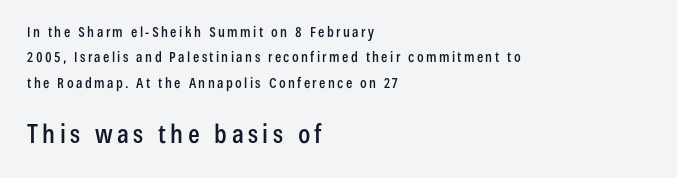
Only glyphs here, with clear space below each row. This sample is left-justified, so line endings fall wherever the words run out. Is the lower block the larger one? Yes — the lower block carries the bigger type. This is roman type, the default non-slanted kind.
